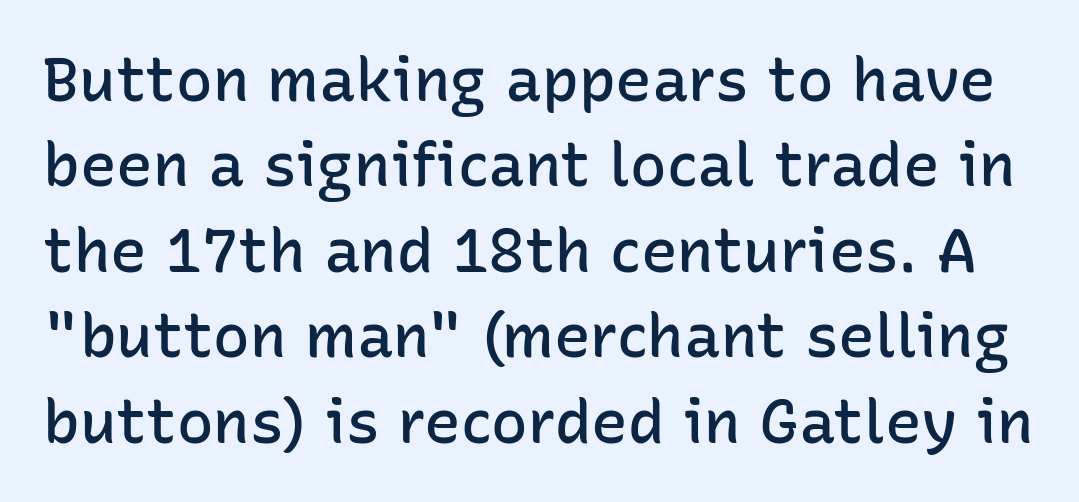
Q: Is the text bold? A: Semi-bold.
Q: Is the text italic (slanted)? A: No, it is upright.
Q: Is the typeface a serif or a sans-serif typeface? A: Sans-serif.
Q: Is the text underlined? A: No.
Q: Is the spacing between letters normal or unusually wide? A: Normal.
Q: Is the spacing between lines tight, normal or loose? A: Normal.
Q: Width (condensed, normal, or wide)? A: Normal.
Q: Stroke contrast? A: Low.
Q: x-height? A: Medium.
Q: Monospaced? A: No.
